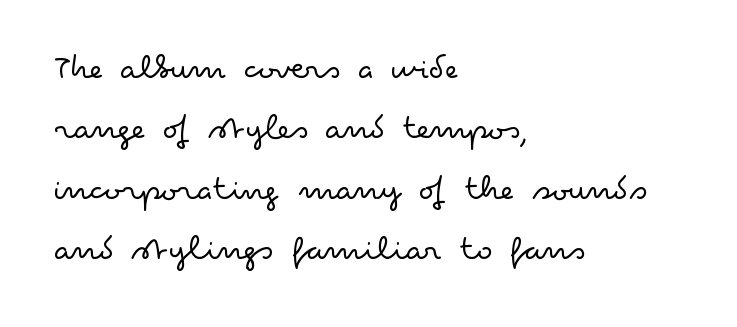
The lines sit at an ordinary, default distance from one another. This reads as an unemphasized weight, regular at the heaviest. Note: no serifs on the glyphs. The letters stand upright; this is a roman face. Each letter keeps its own natural width here, so spacing adapts to shape.
